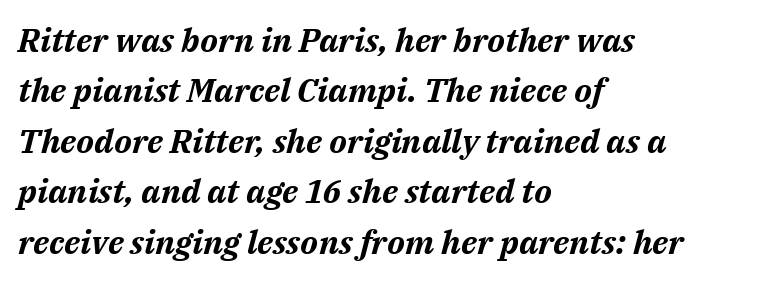
The image shows 33 px bold type, italic (leaning right); set left-aligned, normal line spacing (1.53x), normal letter spacing, not underlined; medium stroke contrast and a medium x-height.
